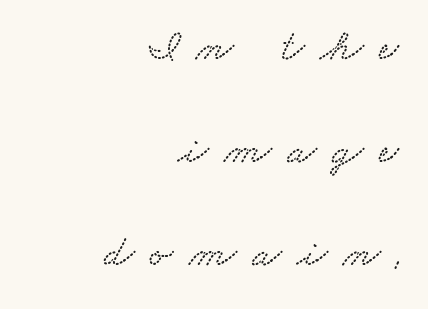
{"width": "wide", "stroke_contrast": "low", "x_height": "small", "monospaced": "no", "underline": "no", "align": "right", "line_spacing": "loose", "line_spacing_ratio": 2.34, "letter_spacing": "wide", "letter_spacing_em": 0.35, "glyph_px": 44}
